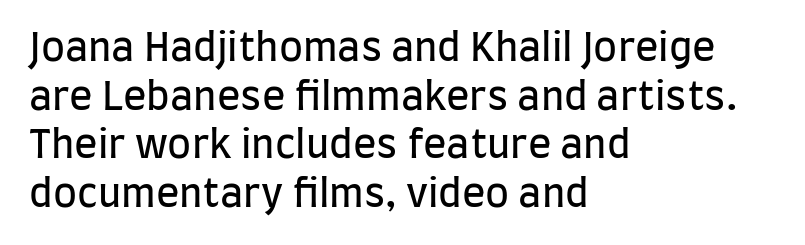
This is not heavy type; no bold has been used. Upright lettering throughout. Observe the ordinary spacing: letters are neighbours, not strangers. Baseline-to-baseline distance is the conventional proportion of letter height. The letters advance in unequal steps, a hallmark of proportional type.
